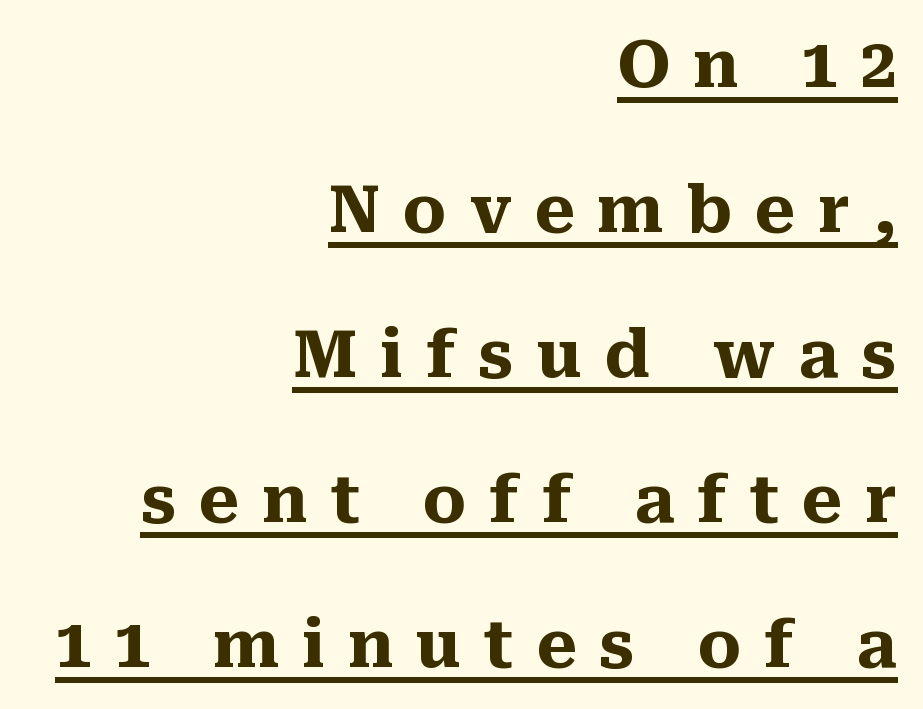
{"serif": "yes", "italic": "no", "bold": "yes", "weight": "heavy", "width": "normal", "stroke_contrast": "medium", "x_height": "medium", "monospaced": "no", "underline": "yes", "align": "right", "line_spacing": "loose", "line_spacing_ratio": 2.23, "letter_spacing": "wide", "letter_spacing_em": 0.35, "glyph_px": 65}
